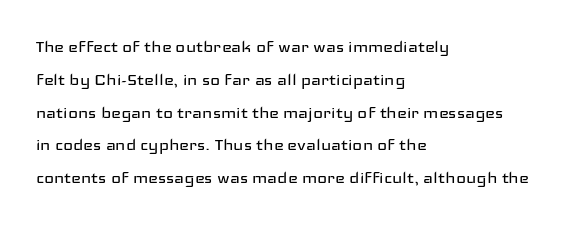
{"italic": "no", "bold": "no", "underline": "no", "align": "left", "line_spacing": "normal", "line_spacing_ratio": 1.56, "letter_spacing": "normal", "letter_spacing_em": 0.0, "glyph_px": 21}
